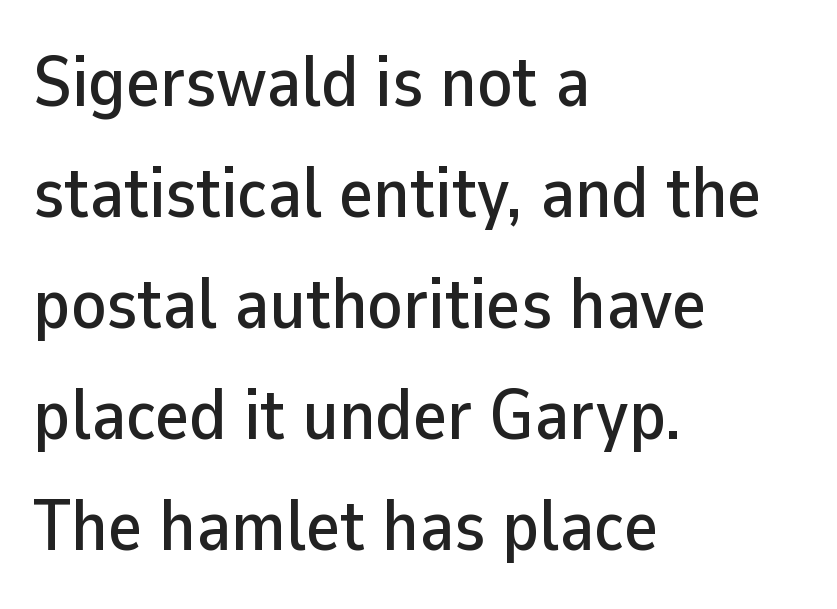
{"serif": "no", "italic": "no", "width": "normal", "stroke_contrast": "low", "x_height": "medium", "monospaced": "no", "underline": "no", "align": "left", "line_spacing": "normal", "line_spacing_ratio": 1.54, "letter_spacing": "normal", "letter_spacing_em": 0.0, "glyph_px": 72}
